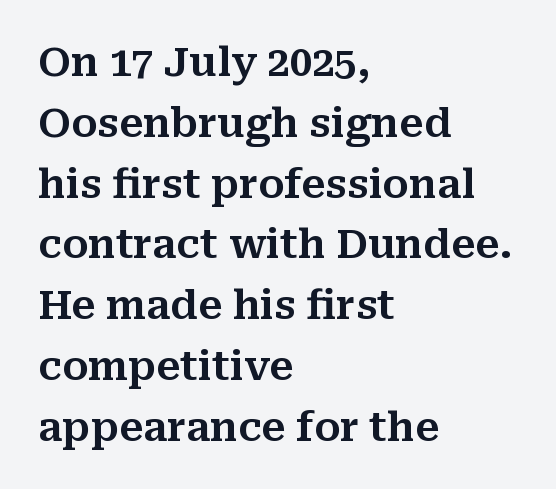
Q: Is the text italic (slanted)? A: No, it is upright.
Q: Is the typeface a serif or a sans-serif typeface? A: Serif.
Q: Is the text underlined? A: No.
Q: How is the paragraph aligned? A: Left-aligned.
Q: Is the spacing between letters normal or unusually wide? A: Normal.
Q: Is the spacing between lines tight, normal or loose? A: Normal.
Q: Width (condensed, normal, or wide)? A: Normal.
Q: Stroke contrast? A: Medium.
Q: x-height? A: Medium.
Q: Monospaced? A: No.
